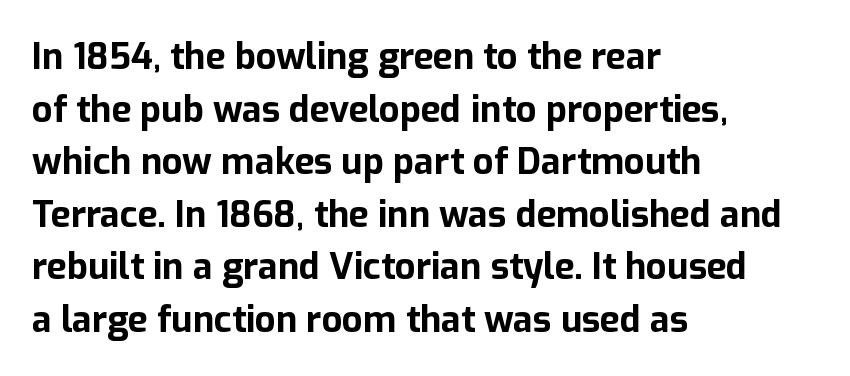
{"serif": "no", "italic": "no", "bold": "yes", "weight": "bold", "width": "normal", "stroke_contrast": "low", "x_height": "medium", "monospaced": "no", "underline": "no", "align": "left", "line_spacing": "normal", "line_spacing_ratio": 1.46, "letter_spacing": "normal", "letter_spacing_em": 0.0, "glyph_px": 36}
